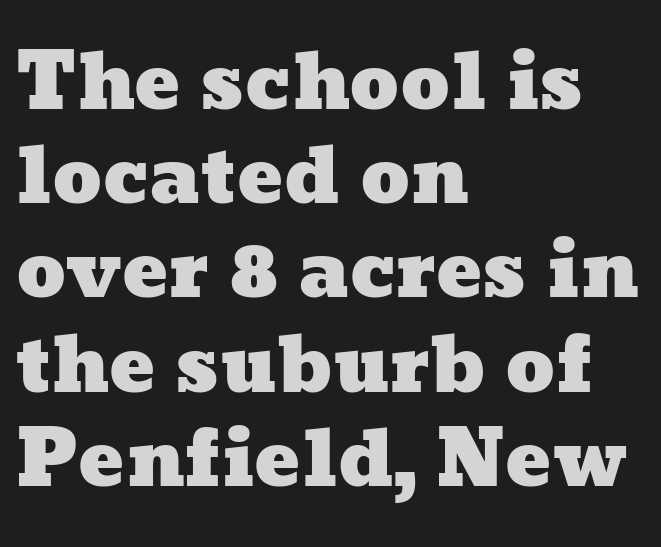
{"width": "wide", "stroke_contrast": "low", "x_height": "medium", "monospaced": "no", "underline": "no", "align": "left", "line_spacing_ratio": 1.24, "letter_spacing": "normal", "letter_spacing_em": 0.0, "glyph_px": 76}
